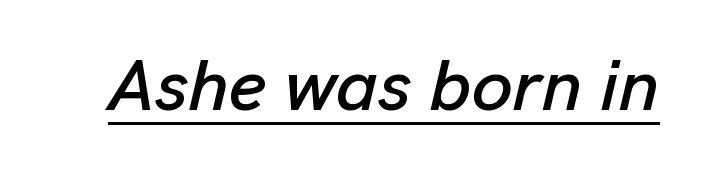
Q: Is the text italic (slanted)? A: Yes, it leans right by about 13 degrees.
Q: Is the text underlined? A: Yes.
Q: Is the spacing between letters normal or unusually wide? A: Normal.
Q: Width (condensed, normal, or wide)? A: Normal.
Q: Stroke contrast? A: Low.
Q: x-height? A: Medium.
Q: Monospaced? A: No.
